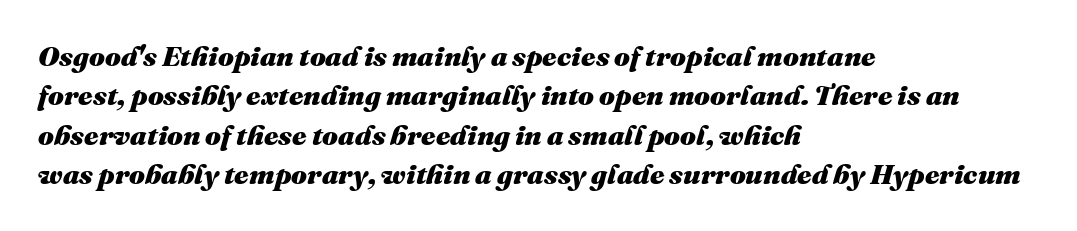
Compared with typical body copy, the letter spacing here is the same. Teacher's note: observe the even left margin — that is flush-left alignment. Plain, unruled lines of type. Interline gaps are of average width in this sample. Stroke thickness is high; the sample reads as a true bold.
